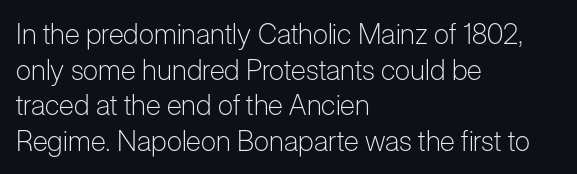
{"serif": "no", "italic": "no", "bold": "no", "weight": "light", "width": "normal", "stroke_contrast": "low", "x_height": "medium", "monospaced": "no", "underline": "no", "align": "left", "line_spacing": "normal", "line_spacing_ratio": 1.27, "letter_spacing": "normal", "letter_spacing_em": 0.0, "glyph_px": 28}
